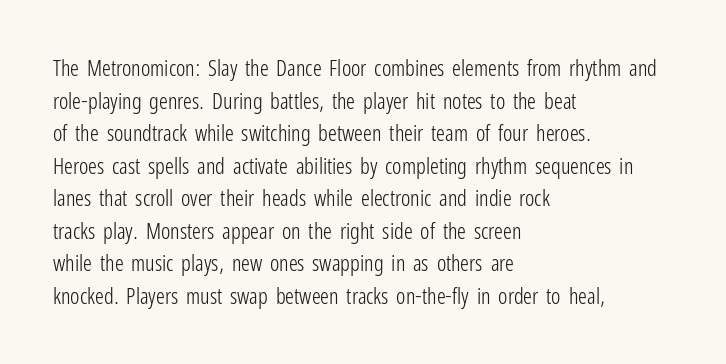
{"italic": "no", "bold": "no", "underline": "no", "align": "left", "line_spacing": "normal", "line_spacing_ratio": 1.48, "letter_spacing": "normal", "letter_spacing_em": 0.0, "glyph_px": 22}
